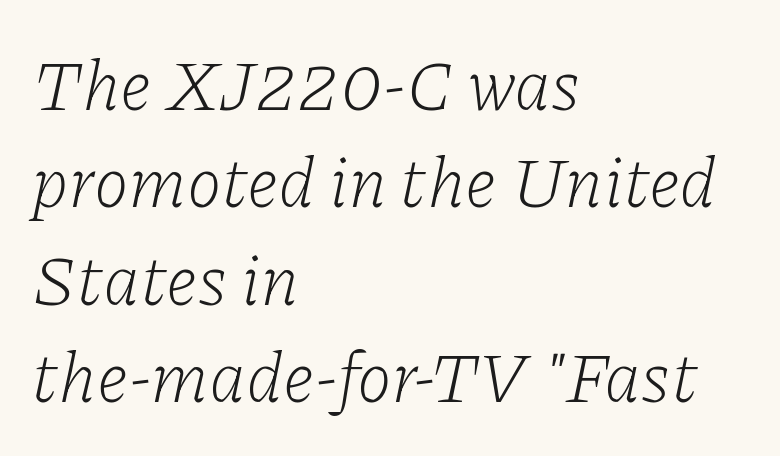
The image shows 71 px light serif type, italic (leaning right); set left-aligned, normal line spacing (1.37x), normal letter spacing, not underlined; low stroke contrast and a medium x-height.
